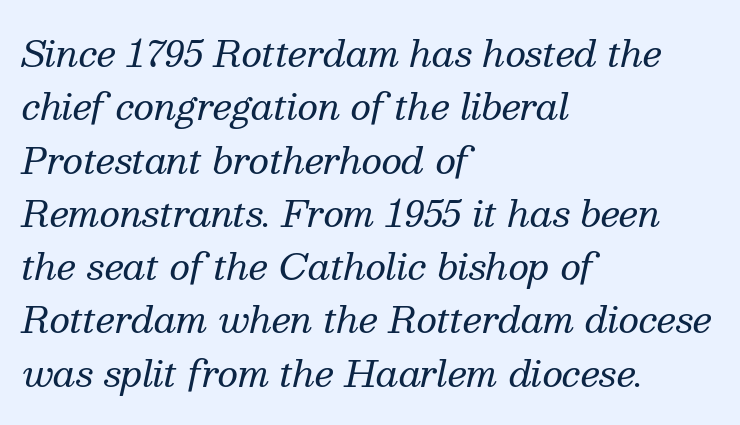
Q: Is the text bold? A: No.
Q: Is the text italic (slanted)? A: Yes, it leans right by about 13 degrees.
Q: Is the typeface a serif or a sans-serif typeface? A: Serif.
Q: Is the text underlined? A: No.
Q: How is the paragraph aligned? A: Left-aligned.
Q: Is the spacing between letters normal or unusually wide? A: Normal.
Q: Is the spacing between lines tight, normal or loose? A: Normal.
Q: Width (condensed, normal, or wide)? A: Normal.
Q: Stroke contrast? A: Medium.
Q: x-height? A: Medium.
Q: Monospaced? A: No.
